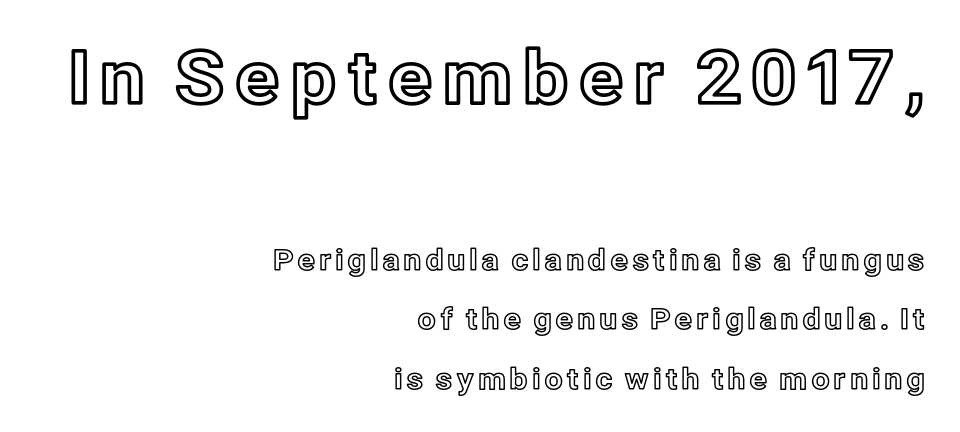
Q: Is the text italic (slanted)? A: No, it is upright.
Q: Is the text underlined? A: No.
Q: How is the paragraph aligned? A: Right-aligned.
Q: Is the spacing between lines tight, normal or loose? A: Loose.
Q: Which block of text is set in a larger size, the first (top) or the second (bottom)? A: The first (top) one.
Q: Width (condensed, normal, or wide)? A: Normal.
Q: x-height? A: Medium.
Q: Monospaced? A: No.
